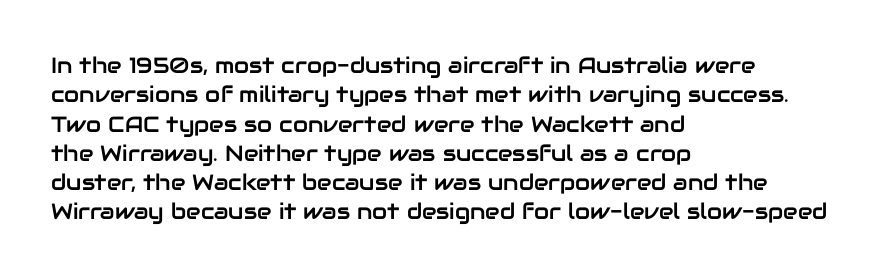
Glyph-to-glyph distance matches everyday printed text. If you drew a ruler down the left edge, every line would touch it. The letters stand upright; this is a roman face. No word sits above an underline. The line-height multiplier appears to be the usual default.
